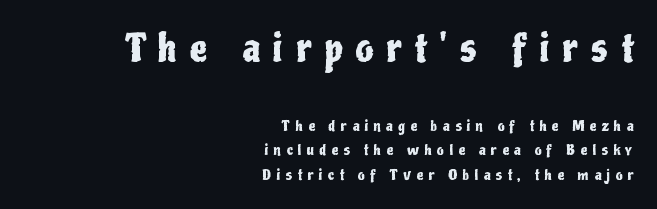
{"serif": "no", "italic": "no", "width": "condensed", "stroke_contrast": "low", "x_height": "medium", "monospaced": "no", "underline": "no", "align": "right", "line_spacing": "normal", "line_spacing_ratio": 1.62, "letter_spacing": "wide", "letter_spacing_em": 0.35, "larger_block": "first", "size_ratio": 2.53, "glyph_px": 38}
